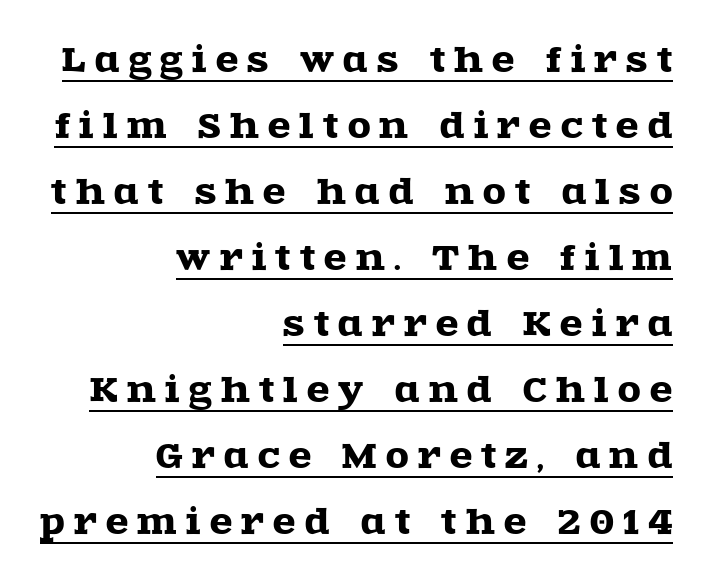
Q: Is the text italic (slanted)? A: No, it is upright.
Q: Is the typeface a serif or a sans-serif typeface? A: Serif.
Q: Is the text underlined? A: Yes.
Q: How is the paragraph aligned? A: Right-aligned.
Q: Is the spacing between letters normal or unusually wide? A: Unusually wide.
Q: Is the spacing between lines tight, normal or loose? A: Loose.
Q: Width (condensed, normal, or wide)? A: Wide.
Q: x-height? A: Large.
Q: Monospaced? A: No.
